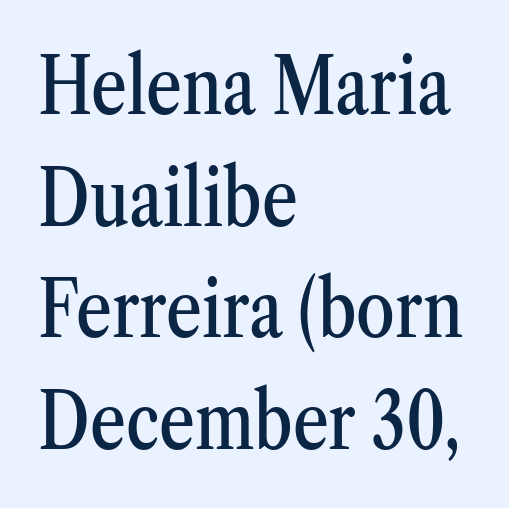
Observe the serifs anchoring each vertical stroke in this sample. Visually the block forms a straight wall on the left and a jagged coastline on the right. The axis of the letterforms is exactly vertical. Summary of vertical rhythm: regular, with standard interline spacing. This rendering features lettering with no underline. The line texture is even and compact thanks to regular tracking.
